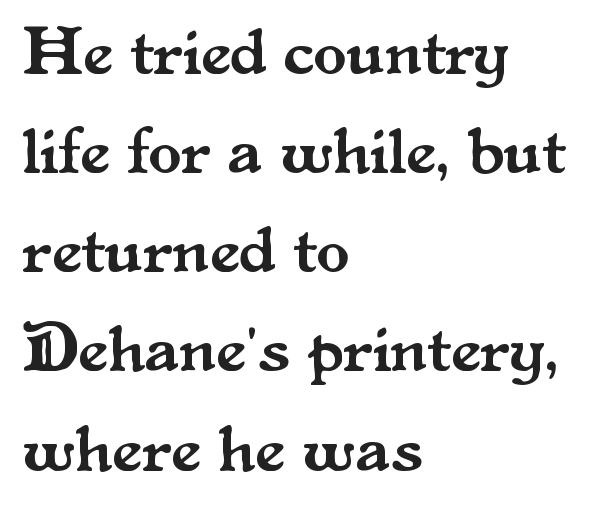
A bare baseline throughout the passage. Default kerning and tracking; the words read as compact shapes. Looks like regular typesetting: each glyph gets only the width it needs. The passage shown is typeset with a serif family.
